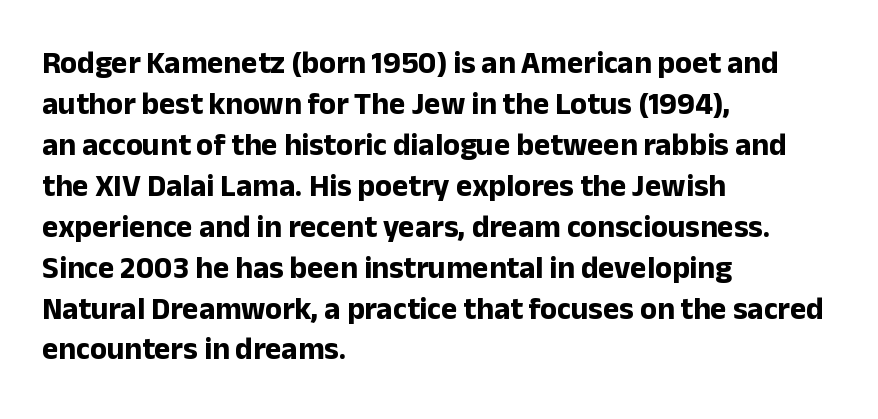
The image shows 31 px bold sans-serif type, upright; set left-aligned, normal line spacing (1.32x), normal letter spacing, not underlined; low stroke contrast and a medium x-height.
